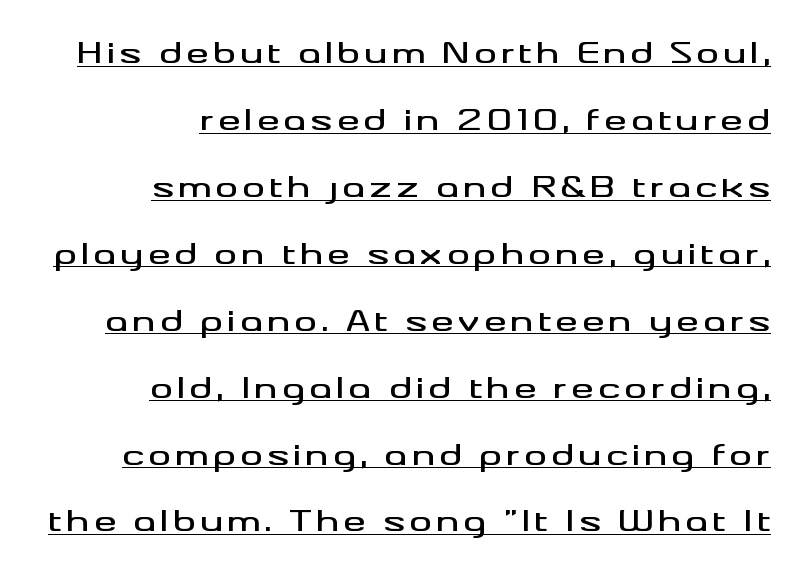
The rendering uses natural spacing where letterforms have individual widths. Summary of vertical rhythm: relaxed, with wide interline spacing. Honestly, the underline is the first thing you notice here. The passage shown is typeset with a sans-serif family. Casual observation: everything's shoved over to the right. Do the letters lean? They stand straight.
